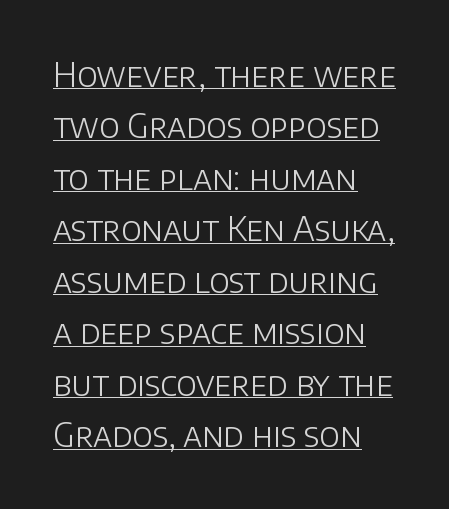
Q: Is the text bold? A: No.
Q: Is the text italic (slanted)? A: No, it is upright.
Q: Is the typeface a serif or a sans-serif typeface? A: Sans-serif.
Q: Is the text underlined? A: Yes.
Q: How is the paragraph aligned? A: Left-aligned.
Q: Is the spacing between letters normal or unusually wide? A: Normal.
Q: Is the spacing between lines tight, normal or loose? A: Normal.
Q: Width (condensed, normal, or wide)? A: Normal.
Q: Stroke contrast? A: Low.
Q: x-height? A: Large.
Q: Monospaced? A: No.
